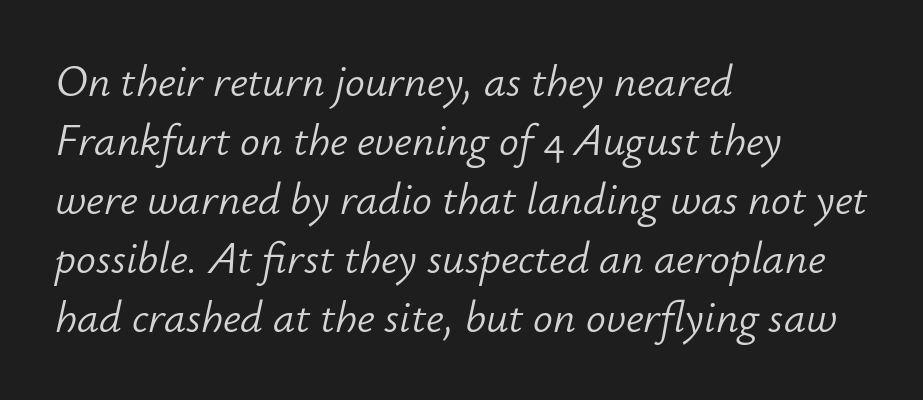
The image shows 44 px light type, italic (leaning right); set left-aligned, normal line spacing (1.34x), normal letter spacing, not underlined; low stroke contrast and a small x-height.
